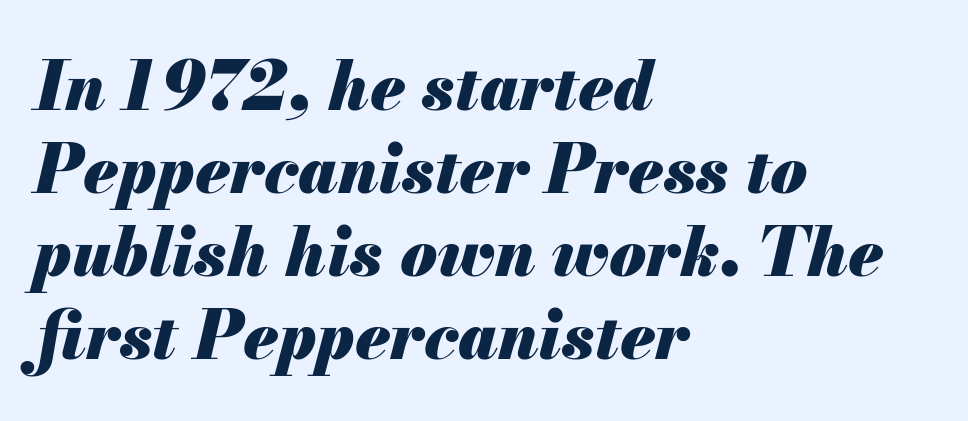
The image shows 67 px heavy type, italic (leaning right); set left-aligned, line spacing 1.24x, normal letter spacing, not underlined; medium stroke contrast and a small x-height.
